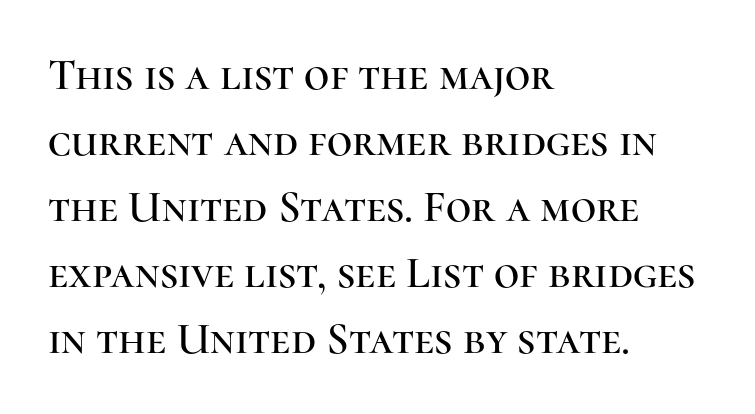
{"serif": "yes", "italic": "no", "width": "normal", "stroke_contrast": "high", "x_height": "medium", "monospaced": "no", "underline": "no", "align": "left", "line_spacing": "normal", "line_spacing_ratio": 1.5, "letter_spacing": "normal", "letter_spacing_em": 0.0, "glyph_px": 44}
